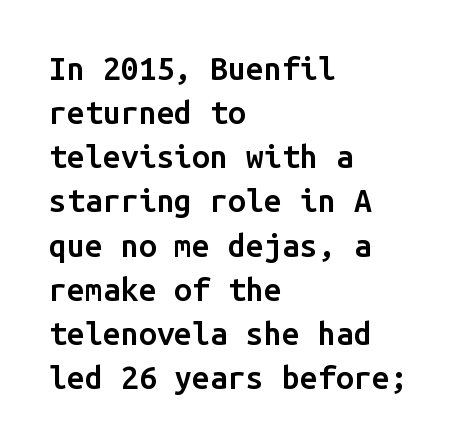
{"serif": "no", "italic": "no", "bold": "semi", "weight": "semibold", "width": "normal", "stroke_contrast": "low", "x_height": "medium", "monospaced": "yes", "underline": "no", "align": "left", "line_spacing": "normal", "line_spacing_ratio": 1.38, "letter_spacing": "normal", "letter_spacing_em": 0.0, "glyph_px": 32}
